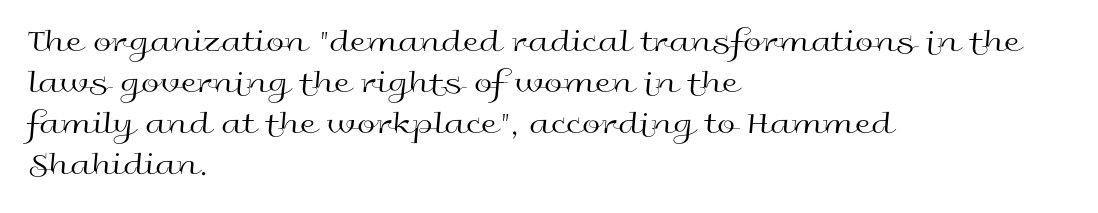
What kind of face is this? One without serifs — a sans. This rendering features lettering with no underline. Weight: regular or lighter. Alignment: flush left.
